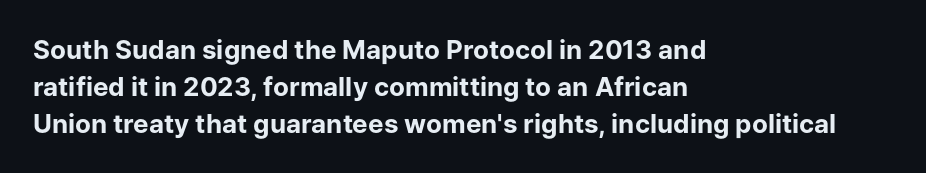
Q: Is the text bold? A: Yes.
Q: Is the text italic (slanted)? A: No, it is upright.
Q: Is the text underlined? A: No.
Q: How is the paragraph aligned? A: Left-aligned.
Q: Is the spacing between letters normal or unusually wide? A: Normal.
Q: Is the spacing between lines tight, normal or loose? A: Normal.
